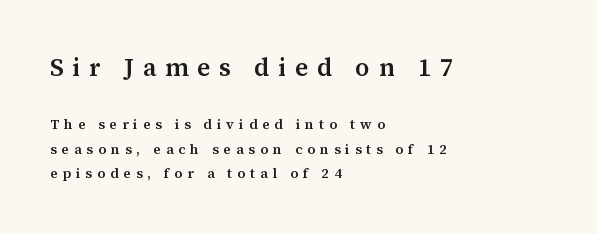
The rendering anchors every line to the left-hand side. Is the letter spacing exaggerated? Yes — the characters are pushed far apart. It's the straight-up-and-down kind of type. Caption: upper text group enlarged, lower text group reduced. A semibold gives these letters moderate extra thickness, short of bold.
